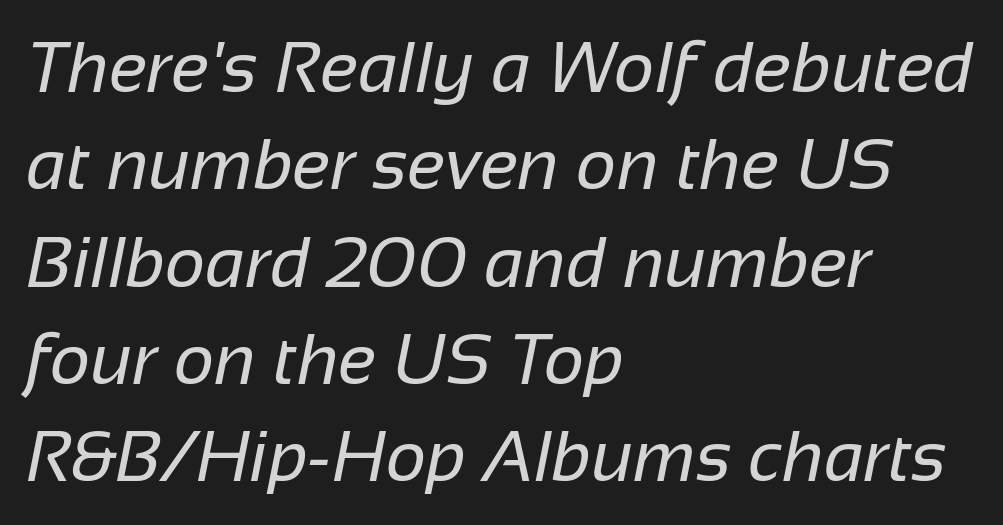
{"serif": "no", "bold": "no", "weight": "regular", "width": "normal", "stroke_contrast": "low", "x_height": "medium", "monospaced": "no", "underline": "no", "align": "left", "line_spacing": "normal", "line_spacing_ratio": 1.37, "letter_spacing": "normal", "letter_spacing_em": 0.0, "glyph_px": 71}
